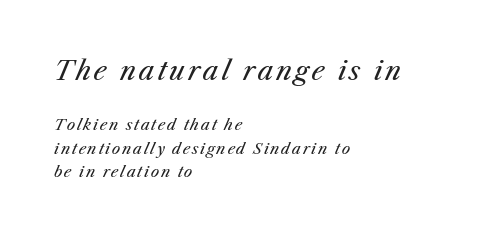
The image shows 26 px text type, italic (leaning right); set left-aligned, normal line spacing (1.56x), not underlined; the first (top) block is 1.73x larger.
